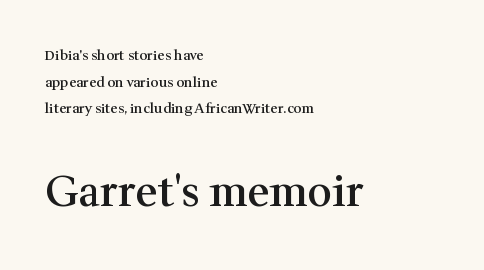
{"serif": "yes", "italic": "no", "bold": "semi", "weight": "semibold", "width": "normal", "stroke_contrast": "medium", "x_height": "medium", "monospaced": "no", "underline": "no", "align": "left", "line_spacing": "loose", "line_spacing_ratio": 1.91, "letter_spacing": "normal", "letter_spacing_em": 0.0, "larger_block": "second", "size_ratio": 3.07, "glyph_px": 43}
